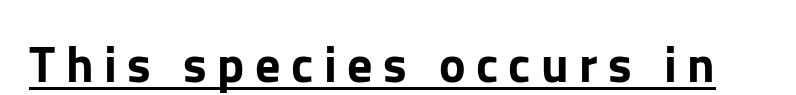
Q: Is the text italic (slanted)? A: No, it is upright.
Q: Is the typeface a serif or a sans-serif typeface? A: Sans-serif.
Q: Is the text underlined? A: Yes.
Q: Is the spacing between letters normal or unusually wide? A: Unusually wide.
Q: Width (condensed, normal, or wide)? A: Normal.
Q: Stroke contrast? A: Low.
Q: x-height? A: Medium.
Q: Monospaced? A: No.
